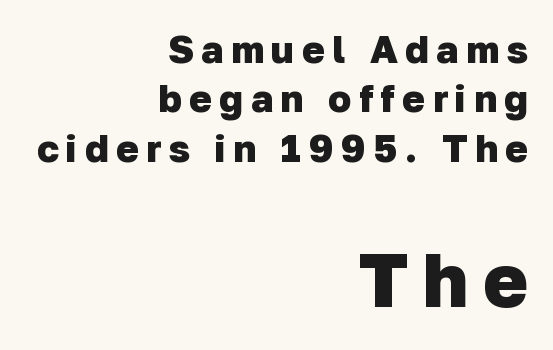
Words appear elongated and porous because spacing is wide. The glyphs in this specimen are sans serif. The leading is moderate, giving the passage an even texture. Check under the words: just untouched page.
